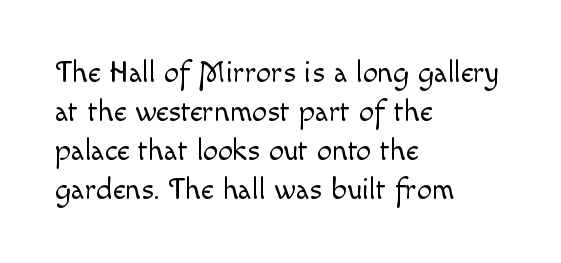
Q: Is the text bold? A: No.
Q: Is the text italic (slanted)? A: No, it is upright.
Q: Is the text underlined? A: No.
Q: How is the paragraph aligned? A: Left-aligned.
Q: Is the spacing between letters normal or unusually wide? A: Normal.
Q: Is the spacing between lines tight, normal or loose? A: Normal.
Q: Width (condensed, normal, or wide)? A: Normal.
Q: x-height? A: Small.
Q: Monospaced? A: No.
